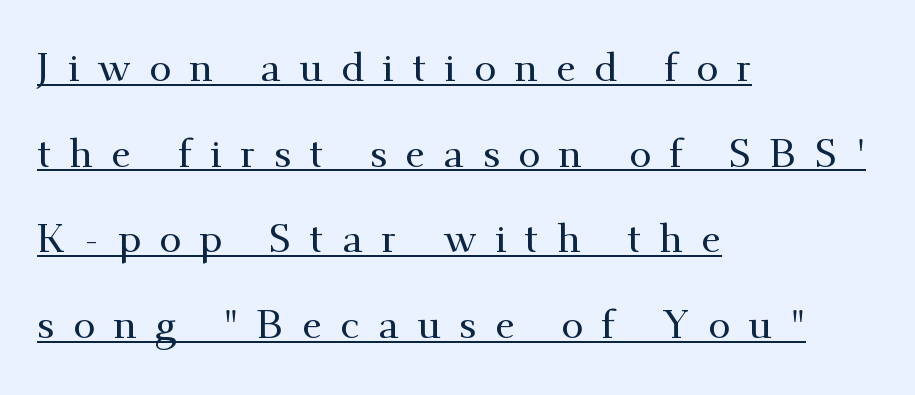
The image shows 40 px serif type, upright; set left-aligned, loose line spacing (2.14x), unusually wide letter spacing (+0.46 em), underlined; medium stroke contrast and a small x-height.
